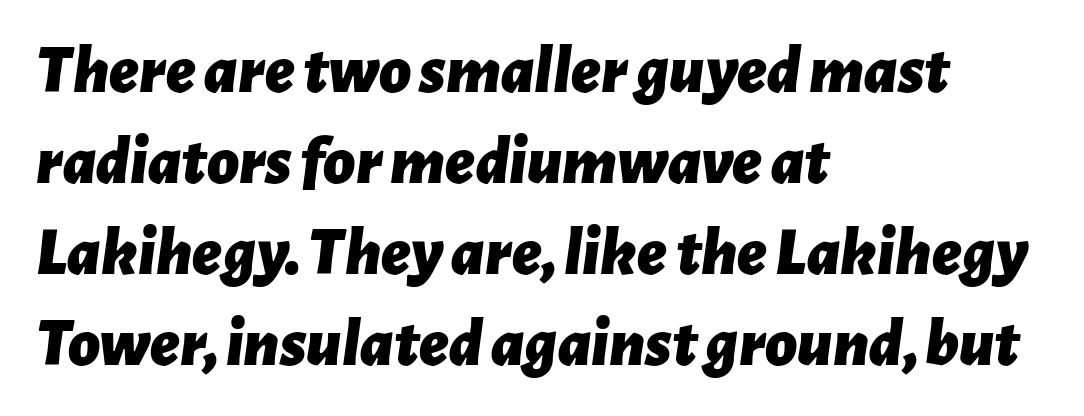
The image shows 69 px bold type, italic (leaning right); set left-aligned, normal line spacing (1.32x), normal letter spacing, not underlined; low stroke contrast and a medium x-height.
